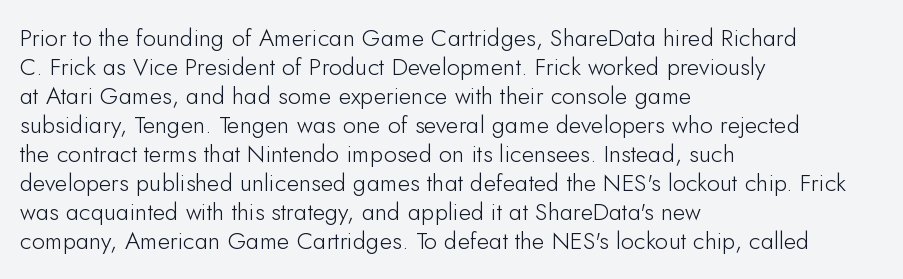
The strokes carry an ordinary text weight at most. Default kerning and tracking; the words read as compact shapes. The gap between lines stays unmarked. Does the lettering tilt? It doesn't — this is upright.
